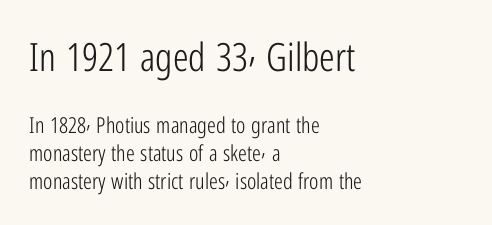
{"serif": "no", "italic": "no", "bold": "no", "weight": "light", "width": "condensed", "stroke_contrast": "low", "x_height": "medium", "monospaced": "no", "underline": "no", "align": "left", "line_spacing": "normal", "line_spacing_ratio": 1.26, "letter_spacing": "normal", "letter_spacing_em": 0.0, "larger_block": "first", "size_ratio": 1.77, "glyph_px": 39}
